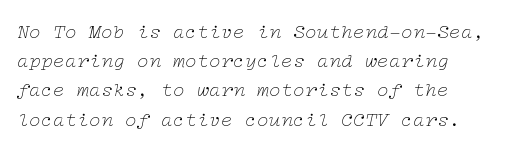
{"italic": "yes", "lean": "right", "slant_degrees": 12, "bold": "no", "underline": "no", "align": "left", "line_spacing": "normal", "line_spacing_ratio": 1.46, "letter_spacing": "normal", "letter_spacing_em": 0.0, "glyph_px": 20}
